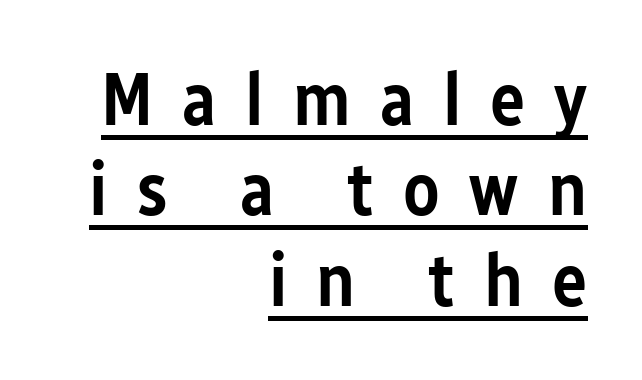
{"serif": "no", "italic": "no", "bold": "semi", "weight": "semibold", "width": "condensed", "stroke_contrast": "low", "x_height": "medium", "monospaced": "no", "underline": "yes", "align": "right", "line_spacing_ratio": 1.22, "letter_spacing": "wide", "letter_spacing_em": 0.39, "glyph_px": 74}
